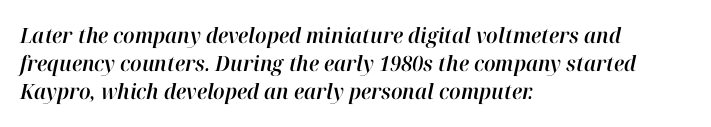
{"italic": "yes", "lean": "right", "slant_degrees": 12, "underline": "no", "align": "left", "line_spacing": "normal", "line_spacing_ratio": 1.34, "letter_spacing": "normal", "letter_spacing_em": 0.0, "glyph_px": 21}
